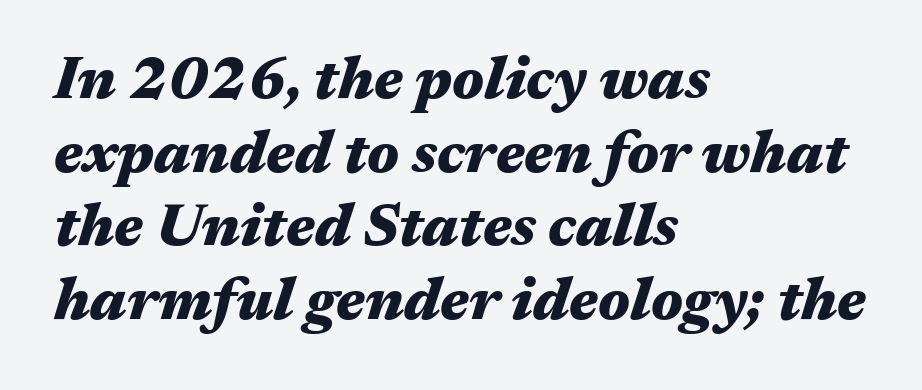
Q: Is the text bold? A: Yes.
Q: Is the text italic (slanted)? A: Yes, it leans right by about 17 degrees.
Q: Is the text underlined? A: No.
Q: How is the paragraph aligned? A: Left-aligned.
Q: Is the spacing between letters normal or unusually wide? A: Normal.
Q: Is the spacing between lines tight, normal or loose? A: Normal.
Q: Width (condensed, normal, or wide)? A: Wide.
Q: Stroke contrast? A: Medium.
Q: x-height? A: Medium.
Q: Monospaced? A: No.
